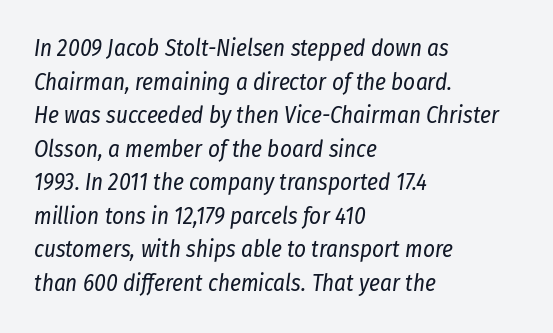
Q: Is the text bold? A: No.
Q: Is the text italic (slanted)? A: Yes, it leans right by about 8 degrees.
Q: Is the text underlined? A: No.
Q: How is the paragraph aligned? A: Left-aligned.
Q: Is the spacing between letters normal or unusually wide? A: Normal.
Q: Is the spacing between lines tight, normal or loose? A: Normal.
